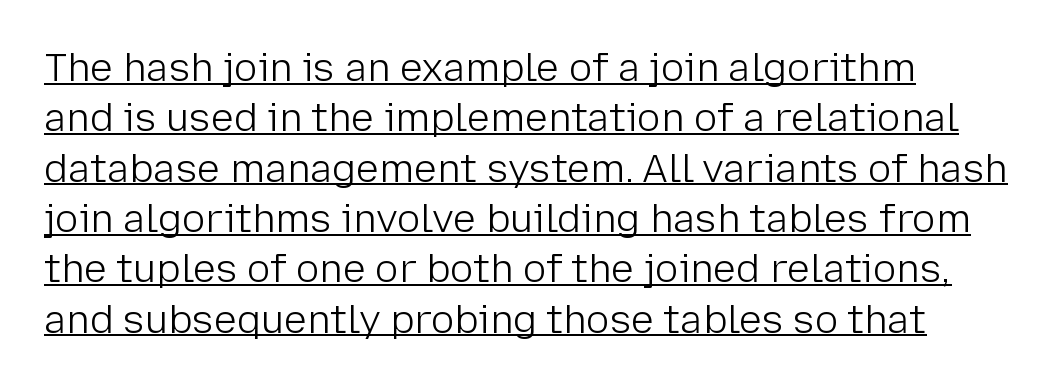
Q: Is the text bold? A: No.
Q: Is the text italic (slanted)? A: No, it is upright.
Q: Is the typeface a serif or a sans-serif typeface? A: Sans-serif.
Q: Is the text underlined? A: Yes.
Q: Is the spacing between letters normal or unusually wide? A: Normal.
Q: Is the spacing between lines tight, normal or loose? A: Normal.
Q: Width (condensed, normal, or wide)? A: Normal.
Q: Stroke contrast? A: Low.
Q: x-height? A: Medium.
Q: Monospaced? A: No.
